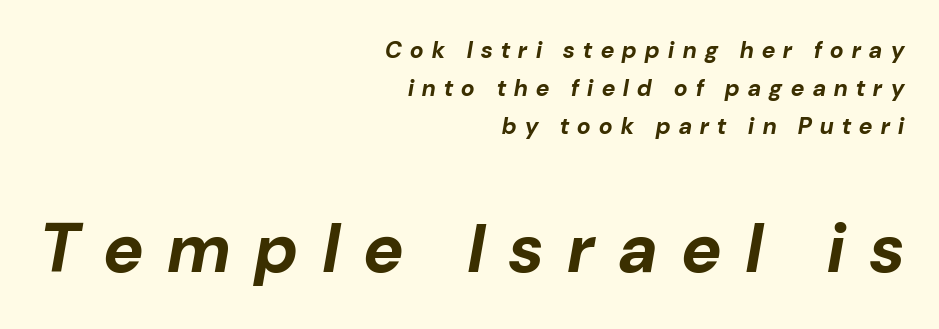
Does the lettering tilt? It does — this is italic. This sample has the flowing, uneven cadence of proportional lettering. The face used here is rendered with a markedly widened letterfit. Line ends are locked; line starts wander.
